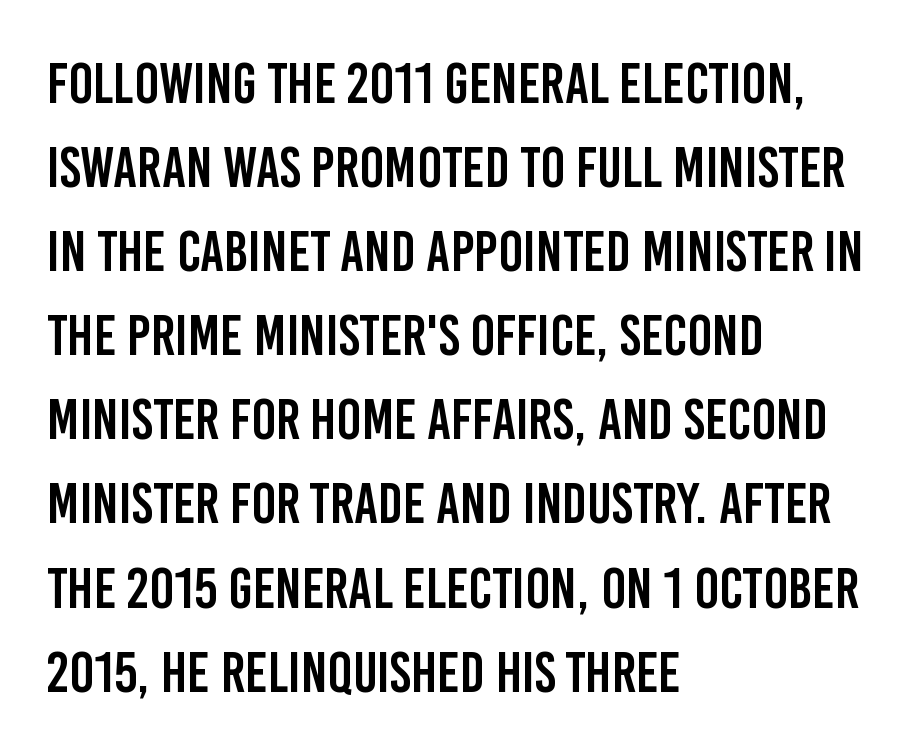
The image shows 58 px condensed sans-serif type, upright; set left-aligned, normal line spacing (1.45x), normal letter spacing, not underlined; low stroke contrast and a large x-height.
